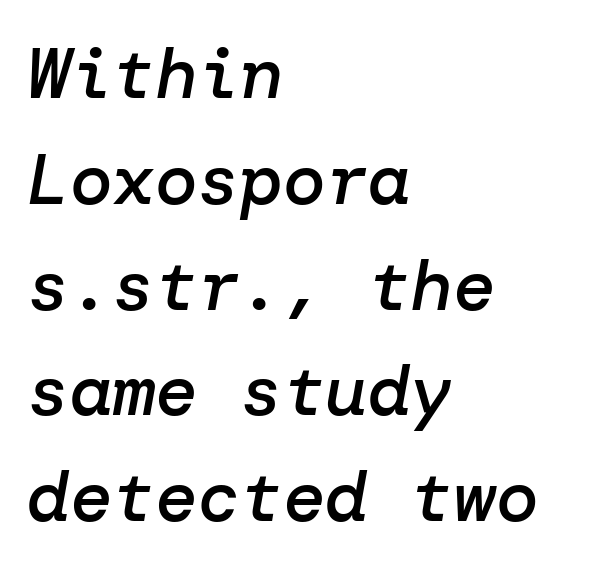
The image shows 71 px semibold type, italic (leaning right); set left-aligned, normal line spacing (1.49x), normal letter spacing, not underlined; low stroke contrast and a medium x-height.
